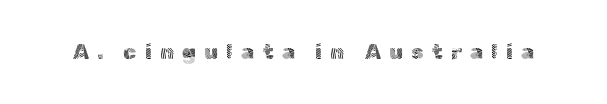
{"italic": "no", "bold": "no", "underline": "no", "letter_spacing": "wide", "letter_spacing_em": 0.39, "glyph_px": 21}
